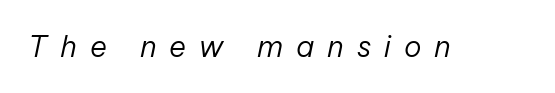
The image shows 29 px regular-weight type, italic (leaning right); set unusually wide letter spacing (+0.45 em), not underlined; low stroke contrast and a medium x-height.
